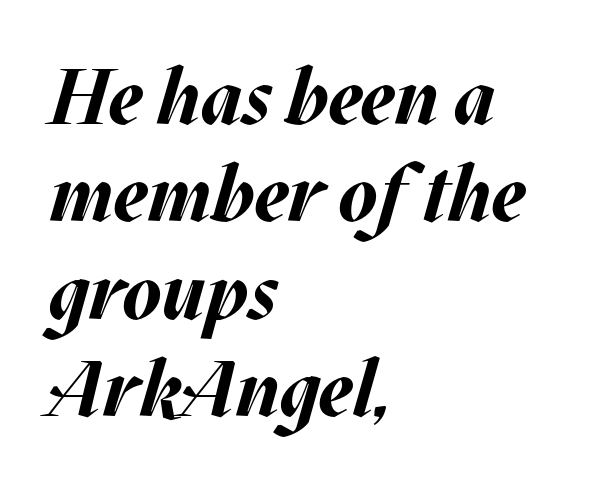
Q: Is the text bold? A: Yes.
Q: Is the text italic (slanted)? A: Yes, it leans right by about 17 degrees.
Q: Is the text underlined? A: No.
Q: How is the paragraph aligned? A: Left-aligned.
Q: Is the spacing between letters normal or unusually wide? A: Normal.
Q: Is the spacing between lines tight, normal or loose? A: Normal.
Q: Width (condensed, normal, or wide)? A: Normal.
Q: Stroke contrast? A: Medium.
Q: x-height? A: Large.
Q: Monospaced? A: No.
